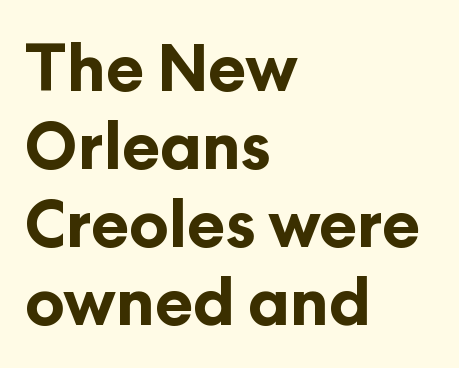
The image shows 64 px bold sans-serif type, upright; set left-aligned, line spacing 1.22x, normal letter spacing, not underlined; low stroke contrast and a medium x-height.
